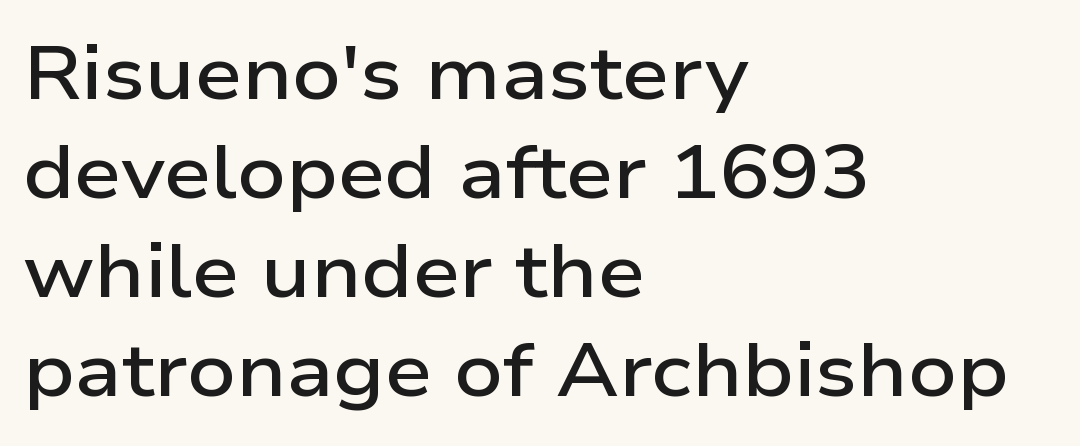
Q: Is the text bold? A: Semi-bold.
Q: Is the text italic (slanted)? A: No, it is upright.
Q: Is the typeface a serif or a sans-serif typeface? A: Sans-serif.
Q: Is the text underlined? A: No.
Q: How is the paragraph aligned? A: Left-aligned.
Q: Is the spacing between letters normal or unusually wide? A: Normal.
Q: Is the spacing between lines tight, normal or loose? A: Normal.
Q: Width (condensed, normal, or wide)? A: Wide.
Q: Stroke contrast? A: Low.
Q: x-height? A: Medium.
Q: Monospaced? A: No.
